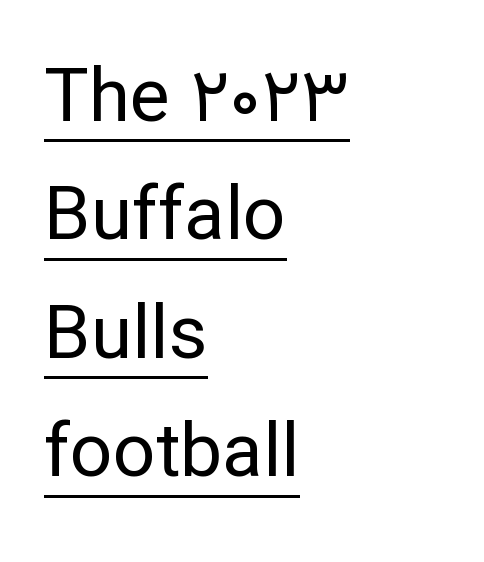
The image shows 75 px regular-weight sans-serif type, upright; set left-aligned, normal line spacing (1.58x), normal letter spacing, underlined; low stroke contrast and a medium x-height.
